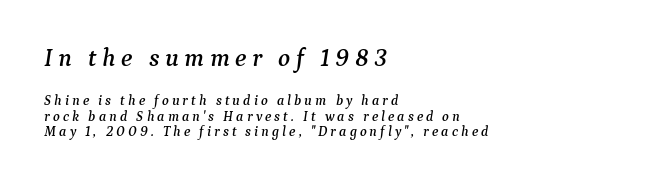
Plain, unruled lines of type. Summary of vertical rhythm: compact, with narrow interline spacing. A classic flush-left, rag-right setting is used for this passage. In terms of letterspacing, this is a distinctly airy, spread setting.
